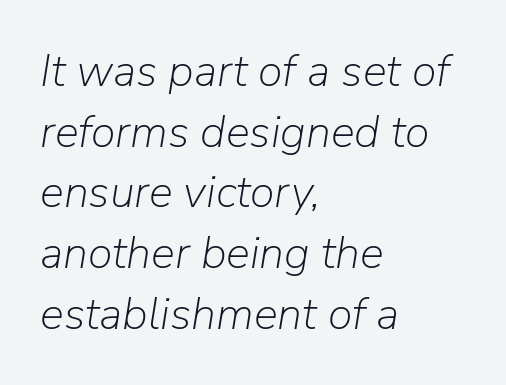
{"italic": "yes", "lean": "right", "slant_degrees": 9, "bold": "no", "weight": "light", "width": "normal", "stroke_contrast": "low", "x_height": "medium", "monospaced": "no", "underline": "no", "align": "left", "line_spacing": "normal", "line_spacing_ratio": 1.35, "letter_spacing": "normal", "letter_spacing_em": 0.0, "glyph_px": 45}
